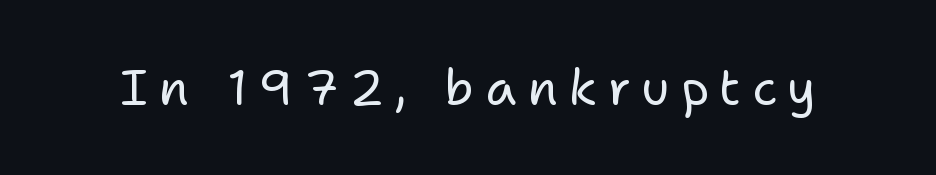
Descenders hang freely into open space. Is this a heavy cut? Hardly; it is regular or lighter. Honestly, the letter spacing is so wide it's the main thing you notice. Unlike a traditional serif, this face leaves its strokes unadorned. Proportional: the letters do not fall into vertical columns. In terms of posture, this sample is upright.
